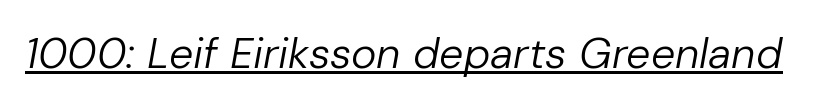
Each line of the rendering has a horizontal stroke beneath the glyphs. Heft: none added — not bold. You can tell it's italic because the verticals aren't actually vertical. Between one letter and the next there's only the usual sliver of space. Looks like regular typesetting: each glyph gets only the width it needs.
